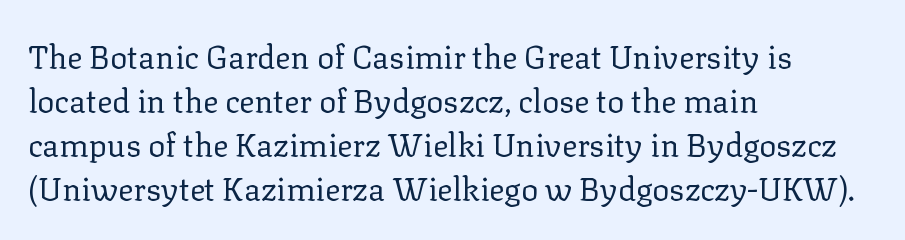
Q: Is the text bold? A: No.
Q: Is the text italic (slanted)? A: No, it is upright.
Q: Is the typeface a serif or a sans-serif typeface? A: Serif.
Q: Is the text underlined? A: No.
Q: How is the paragraph aligned? A: Left-aligned.
Q: Is the spacing between letters normal or unusually wide? A: Normal.
Q: Is the spacing between lines tight, normal or loose? A: Normal.
Q: Width (condensed, normal, or wide)? A: Normal.
Q: Stroke contrast? A: Low.
Q: x-height? A: Medium.
Q: Monospaced? A: No.
